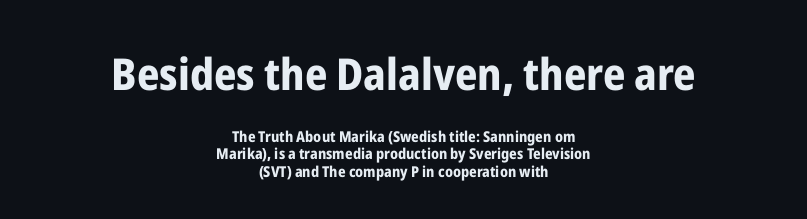
Q: Is the text bold? A: Yes.
Q: Is the text italic (slanted)? A: No, it is upright.
Q: Is the typeface a serif or a sans-serif typeface? A: Sans-serif.
Q: Is the text underlined? A: No.
Q: How is the paragraph aligned? A: Centered.
Q: Is the spacing between letters normal or unusually wide? A: Normal.
Q: Which block of text is set in a larger size, the first (top) or the second (bottom)? A: The first (top) one.
Q: Width (condensed, normal, or wide)? A: Condensed.
Q: Stroke contrast? A: Low.
Q: x-height? A: Medium.
Q: Monospaced? A: No.
